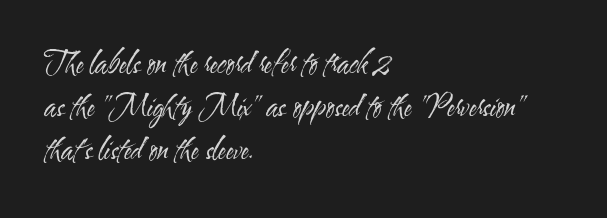
{"serif": "no", "bold": "no", "weight": "regular", "width": "condensed", "stroke_contrast": "medium", "x_height": "small", "monospaced": "no", "underline": "no", "align": "left", "line_spacing": "normal", "line_spacing_ratio": 1.49, "letter_spacing": "normal", "letter_spacing_em": 0.0, "glyph_px": 29}
